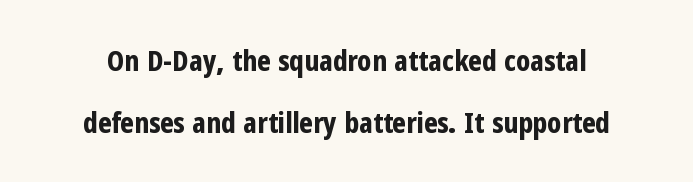
The image shows 29 px bold, condensed sans-serif type, upright; set loose line spacing (2.13x), normal letter spacing, not underlined; low stroke contrast and a medium x-height.
